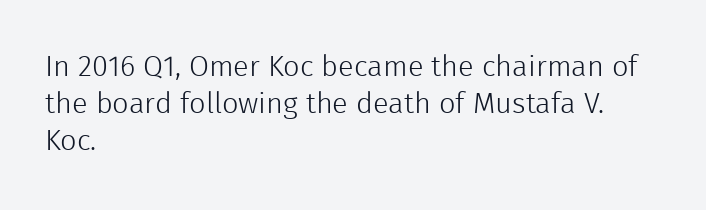
Q: Is the text bold? A: No.
Q: Is the text italic (slanted)? A: No, it is upright.
Q: Is the typeface a serif or a sans-serif typeface? A: Sans-serif.
Q: Is the text underlined? A: No.
Q: How is the paragraph aligned? A: Left-aligned.
Q: Is the spacing between letters normal or unusually wide? A: Normal.
Q: Is the spacing between lines tight, normal or loose? A: Normal.
Q: Width (condensed, normal, or wide)? A: Normal.
Q: x-height? A: Medium.
Q: Monospaced? A: No.
